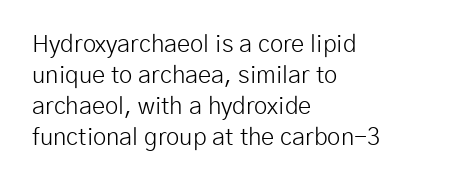
The image shows 24 px text type, upright; set left-aligned, normal line spacing (1.29x), normal letter spacing, not underlined.
